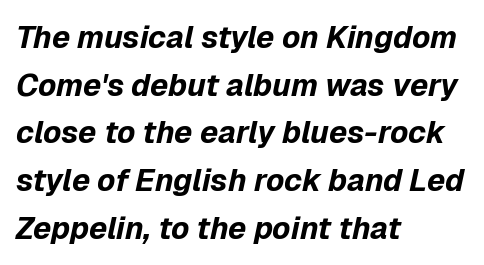
The image shows 31 px bold type, italic (leaning right); set left-aligned, normal line spacing (1.54x), normal letter spacing, not underlined; low stroke contrast and a medium x-height.
